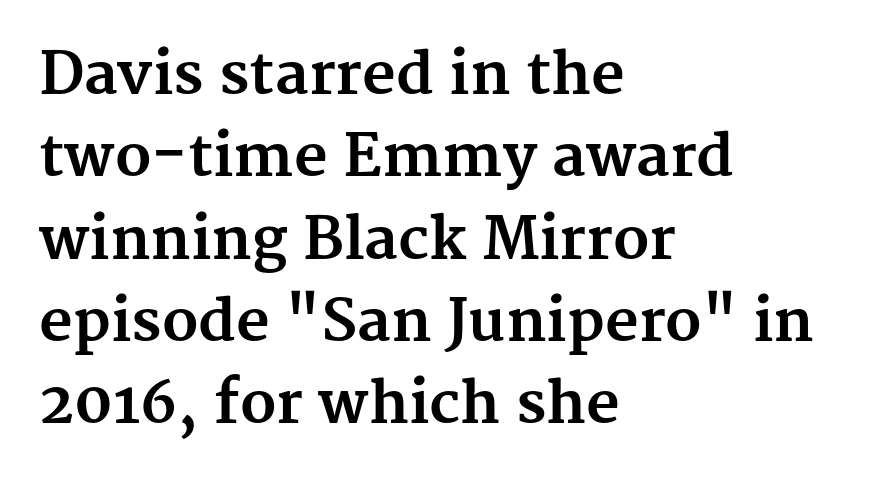
The image shows 58 px bold serif type, upright; set left-aligned, normal line spacing (1.42x), normal letter spacing, not underlined; medium stroke contrast and a medium x-height.
